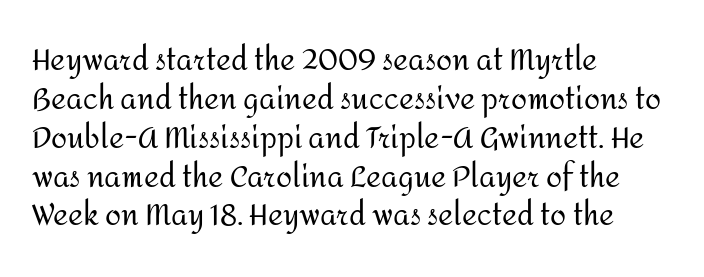
Q: Is the text bold? A: No.
Q: Is the text italic (slanted)? A: No, it is upright.
Q: Is the typeface a serif or a sans-serif typeface? A: Sans-serif.
Q: Is the text underlined? A: No.
Q: How is the paragraph aligned? A: Left-aligned.
Q: Is the spacing between letters normal or unusually wide? A: Normal.
Q: Is the spacing between lines tight, normal or loose? A: Normal.
Q: Width (condensed, normal, or wide)? A: Normal.
Q: Stroke contrast? A: Medium.
Q: x-height? A: Medium.
Q: Monospaced? A: No.
